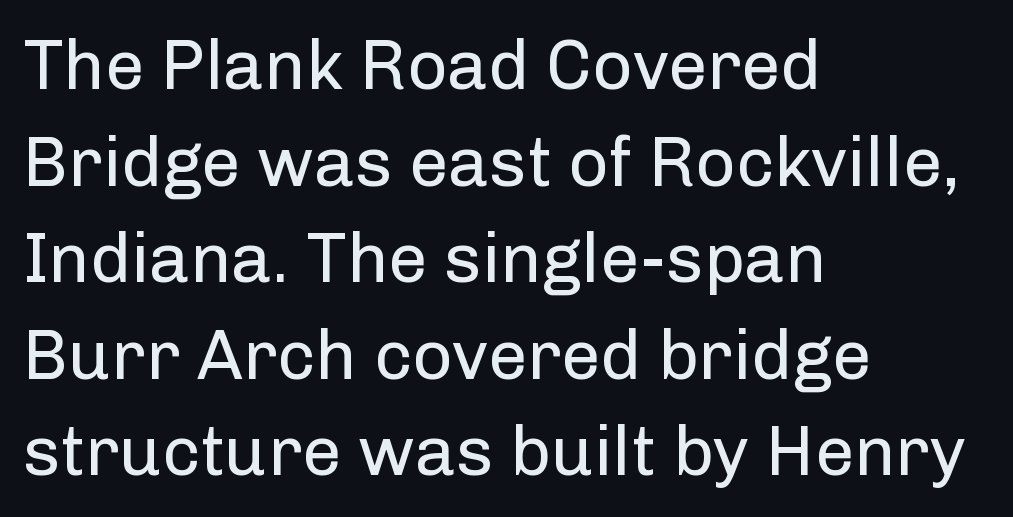
The image shows 70 px regular-weight sans-serif type, upright; set left-aligned, normal line spacing (1.38x), normal letter spacing, not underlined; low stroke contrast and a medium x-height.
